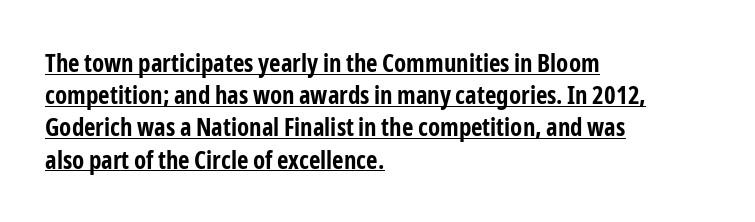
{"italic": "no", "bold": "yes", "underline": "yes", "align": "left", "line_spacing": "normal", "line_spacing_ratio": 1.29, "letter_spacing": "normal", "letter_spacing_em": 0.0, "glyph_px": 25}
